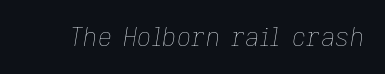
The image shows 25 px text type, italic (leaning right); set normal letter spacing, not underlined.
